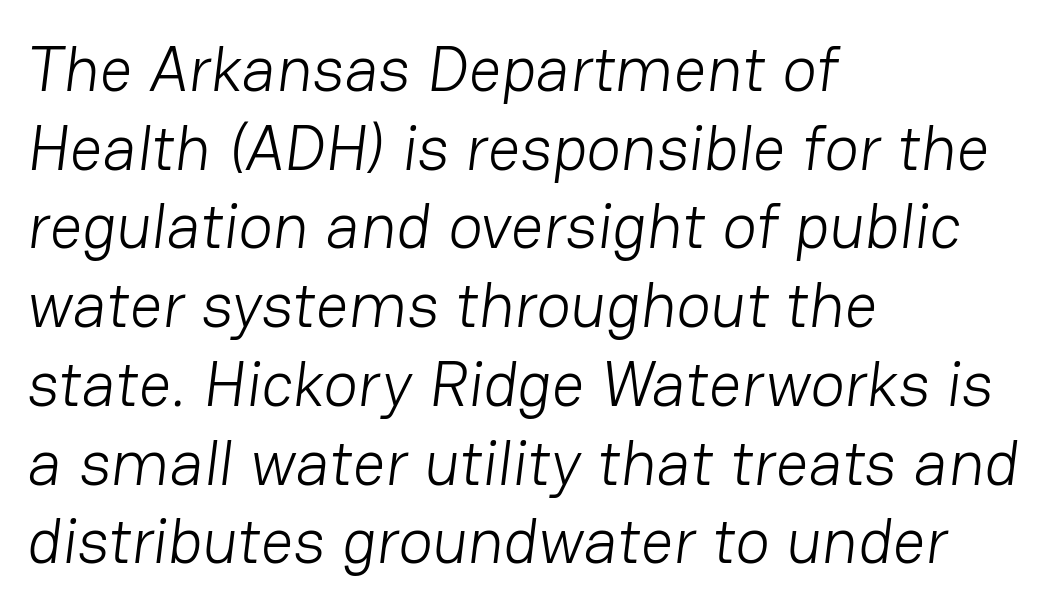
Descenders are the only things crossing below the line. No feet cap the strokes, marking this as sans-serif type. No heavy texture on the line: the type isn't bold. Do the characters align in a grid? No, the font is proportional. Horizontally, the lines are justified to the leading edge only. Honestly, the letter spacing is just normal — you wouldn't notice it.
